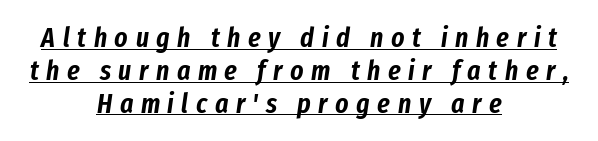
Which margin do the lines hug? Neither — every line sits in the middle. In designer terms, the underline attribute is active on this setting. The typography opts for an oblique posture over an upright one. The face used here is proportionally spaced, like ordinary book or web type.
